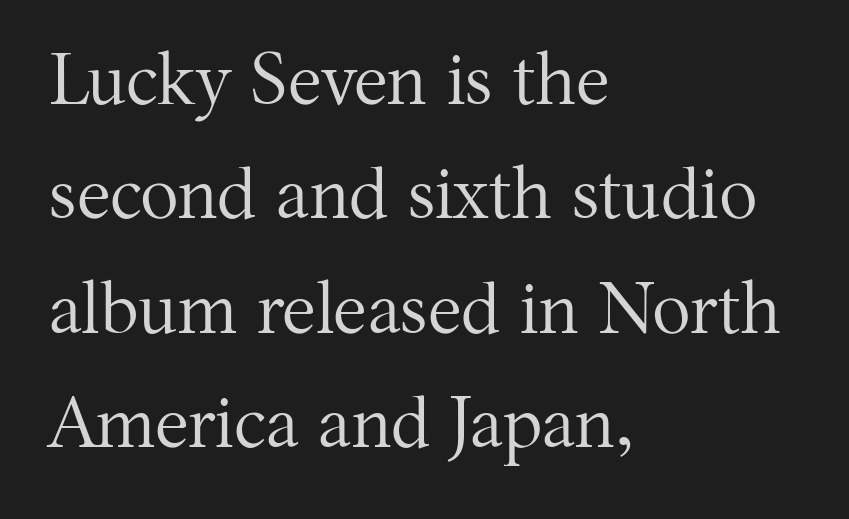
Whoever set this chose a conventional vertical rhythm. Students, note that the glyphs here touch the page at normal intervals. A typesetter would call this proportional, since set widths differ per character. Characters remain perfectly vertical along every line. The designer went with a serif here, giving each stem small feet. The baseline area is clear.
